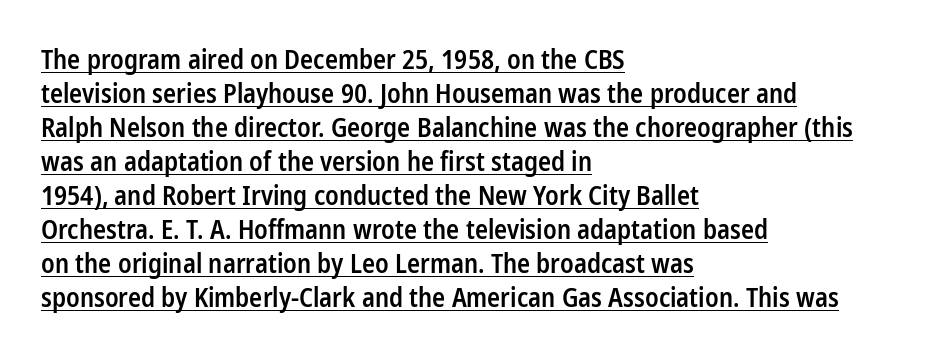
The axis of the letterforms is exactly vertical. Underlined type. The face used here is rendered with its standard letterfit. Reading down the column, the eye jumps a familiar distance to each next line. The lines in this sample share a left origin and differ only in where they stop.
